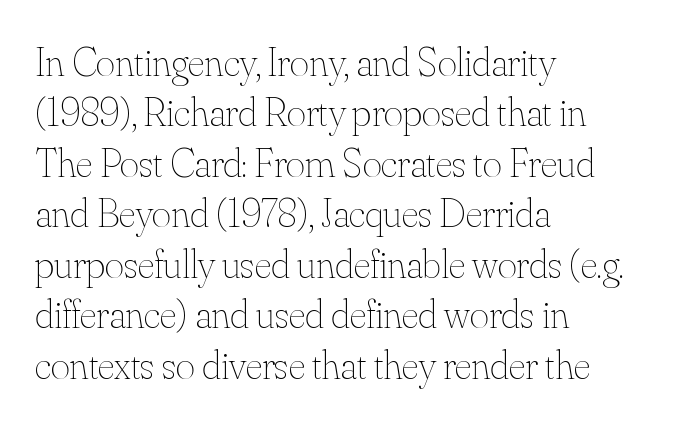
{"italic": "no", "bold": "no", "weight": "thin", "width": "normal", "stroke_contrast": "medium", "x_height": "small", "monospaced": "no", "underline": "no", "align": "left", "line_spacing_ratio": 1.23, "letter_spacing": "normal", "letter_spacing_em": 0.0, "glyph_px": 41}
